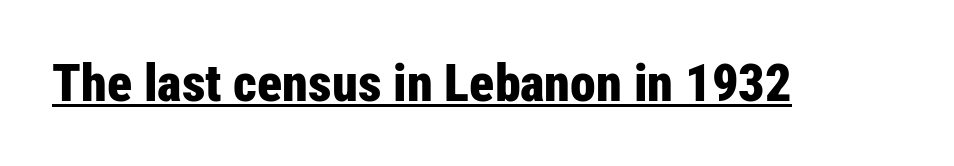
The type family on display is of the sans-serif kind. These lines are rendered in a variable-pitch font. No extra tracking has been applied to these lines. A dark, heavy texture on the line: the type is bold. The specimen reads as upright at a glance. Emphasis is given by a line drawn under the lettering.
